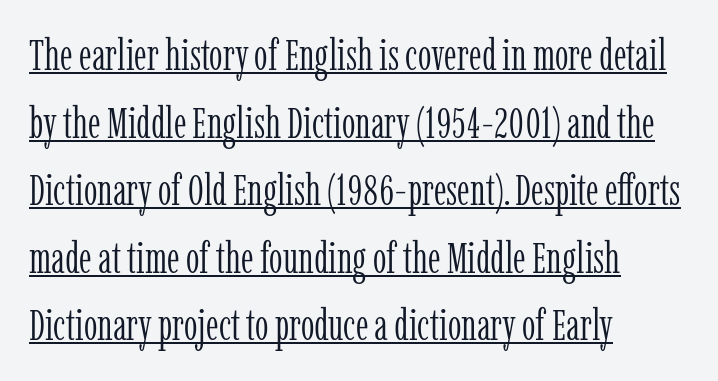
{"serif": "yes", "italic": "no", "bold": "no", "weight": "light", "width": "condensed", "stroke_contrast": "low", "x_height": "medium", "monospaced": "no", "underline": "yes", "align": "left", "line_spacing": "normal", "line_spacing_ratio": 1.57, "letter_spacing": "normal", "letter_spacing_em": 0.0, "glyph_px": 43}
